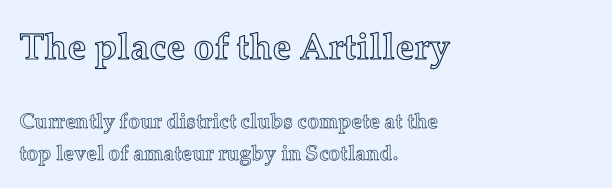
The typography opts for an upright posture over an oblique one. These two chunks differ in scale, with the top chunk taking the larger measure. Plain, unruled lines of type. The lines are quadded left.
